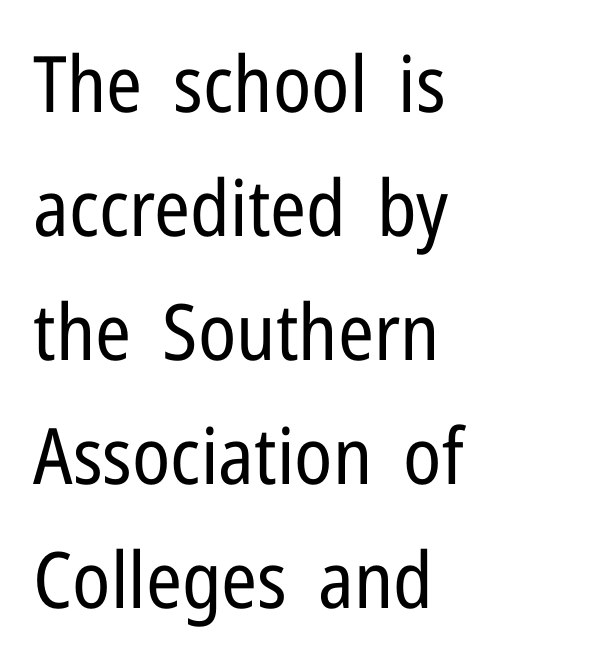
{"serif": "no", "italic": "no", "bold": "no", "weight": "regular", "width": "condensed", "stroke_contrast": "low", "x_height": "medium", "monospaced": "no", "underline": "no", "align": "left", "line_spacing": "normal", "line_spacing_ratio": 1.59, "letter_spacing": "normal", "letter_spacing_em": 0.0, "glyph_px": 78}
